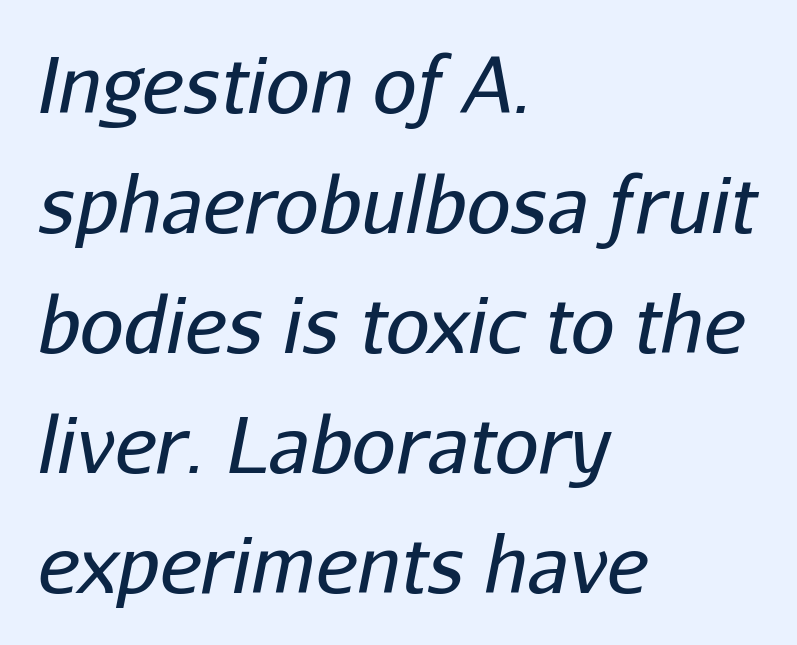
The image shows 78 px regular-weight type, italic (leaning right); set left-aligned, normal line spacing (1.54x), normal letter spacing, not underlined; low stroke contrast and a medium x-height.
